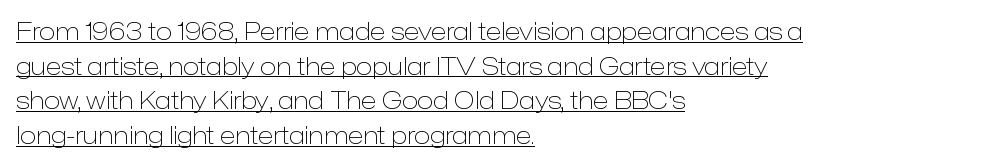
The image shows 24 px text type, upright; set left-aligned, normal line spacing (1.44x), normal letter spacing, underlined.
